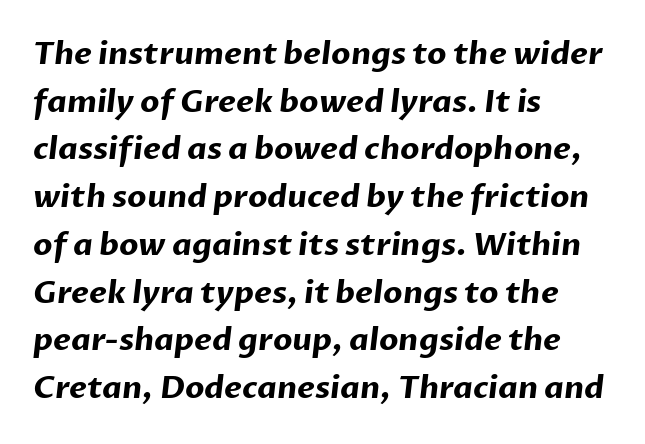
Q: Is the text bold? A: Yes.
Q: Is the typeface a serif or a sans-serif typeface? A: Sans-serif.
Q: Is the text underlined? A: No.
Q: How is the paragraph aligned? A: Left-aligned.
Q: Is the spacing between letters normal or unusually wide? A: Normal.
Q: Is the spacing between lines tight, normal or loose? A: Normal.
Q: Width (condensed, normal, or wide)? A: Normal.
Q: Stroke contrast? A: Low.
Q: x-height? A: Medium.
Q: Monospaced? A: No.
